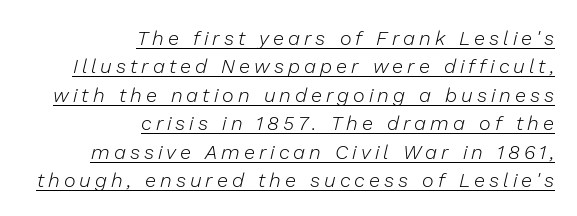
Q: Is the text bold? A: No.
Q: Is the text italic (slanted)? A: Yes, it leans right by about 13 degrees.
Q: Is the text underlined? A: Yes.
Q: How is the paragraph aligned? A: Right-aligned.
Q: Is the spacing between letters normal or unusually wide? A: Unusually wide.
Q: Is the spacing between lines tight, normal or loose? A: Normal.
